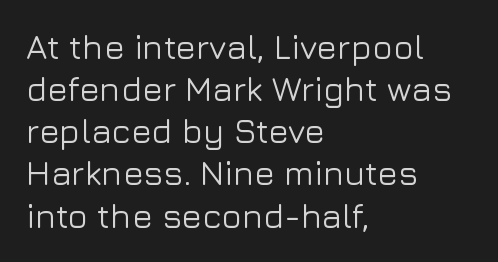
Q: Is the text italic (slanted)? A: No, it is upright.
Q: Is the typeface a serif or a sans-serif typeface? A: Sans-serif.
Q: Is the text underlined? A: No.
Q: How is the paragraph aligned? A: Left-aligned.
Q: Is the spacing between letters normal or unusually wide? A: Normal.
Q: Width (condensed, normal, or wide)? A: Normal.
Q: Stroke contrast? A: Low.
Q: x-height? A: Medium.
Q: Monospaced? A: No.
